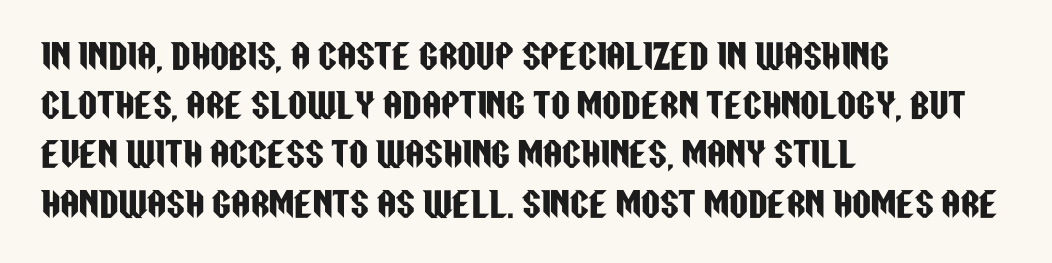
The image shows 33 px condensed sans-serif type, upright; set left-aligned, normal line spacing (1.49x), normal letter spacing, not underlined; low stroke contrast and a large x-height.
